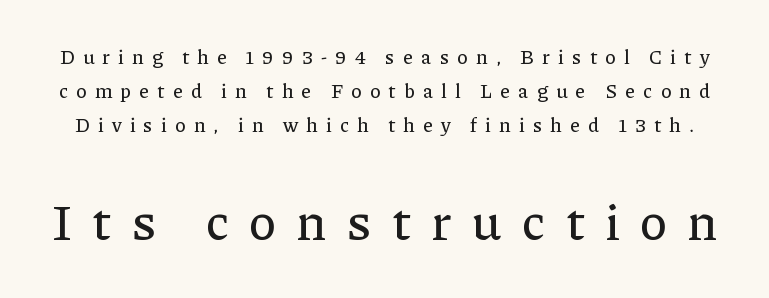
Caption: upper text group reduced, lower text group enlarged. The face used here is rendered with a markedly widened letterfit. Character widths vary here, with narrow letters taking less room than wide ones. Is there much room between lines? A standard amount, neither cramped nor airy. Underlining? Definitely not there.
